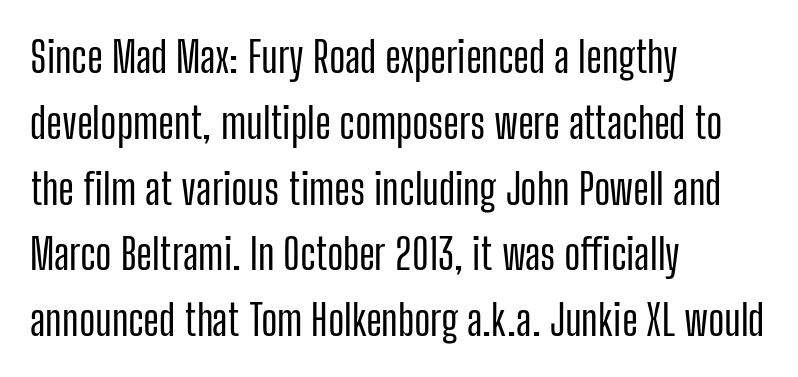
Q: Is the text italic (slanted)? A: No, it is upright.
Q: Is the typeface a serif or a sans-serif typeface? A: Sans-serif.
Q: Is the text underlined? A: No.
Q: How is the paragraph aligned? A: Left-aligned.
Q: Is the spacing between letters normal or unusually wide? A: Normal.
Q: Is the spacing between lines tight, normal or loose? A: Normal.
Q: Width (condensed, normal, or wide)? A: Condensed.
Q: Stroke contrast? A: Low.
Q: x-height? A: Medium.
Q: Monospaced? A: No.
